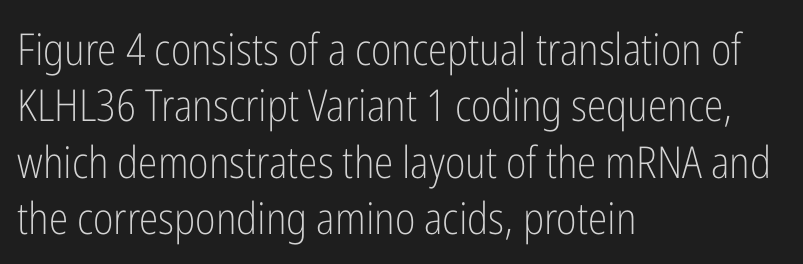
{"serif": "no", "italic": "no", "bold": "no", "weight": "light", "width": "condensed", "stroke_contrast": "low", "x_height": "medium", "monospaced": "no", "underline": "no", "align": "left", "line_spacing": "normal", "line_spacing_ratio": 1.28, "letter_spacing": "normal", "letter_spacing_em": 0.0, "glyph_px": 44}
